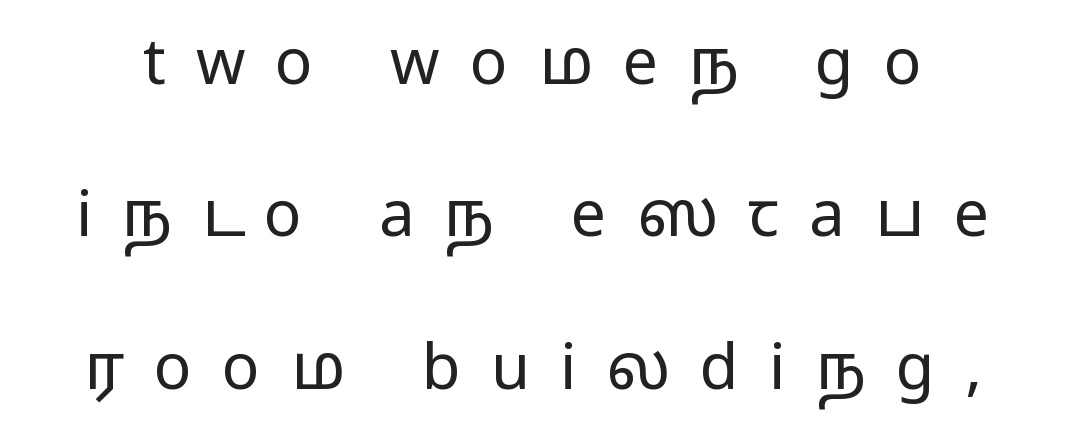
Q: Is the text bold? A: No.
Q: Is the text italic (slanted)? A: No, it is upright.
Q: Is the typeface a serif or a sans-serif typeface? A: Sans-serif.
Q: Is the text underlined? A: No.
Q: Is the spacing between letters normal or unusually wide? A: Unusually wide.
Q: Is the spacing between lines tight, normal or loose? A: Loose.
Q: Width (condensed, normal, or wide)? A: Wide.
Q: Stroke contrast? A: Low.
Q: x-height? A: Medium.
Q: Monospaced? A: No.
